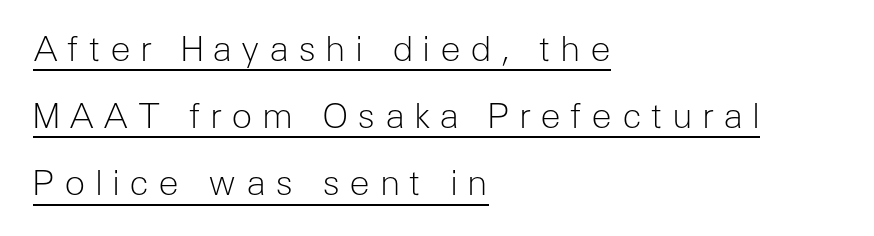
Does extra space separate the letters? Yes, quite a lot of it. Spacing verdict: proportional, widths tailored to each character. Every character sits straight up, as roman type does. These lines are set flush left with a ragged right edge.
